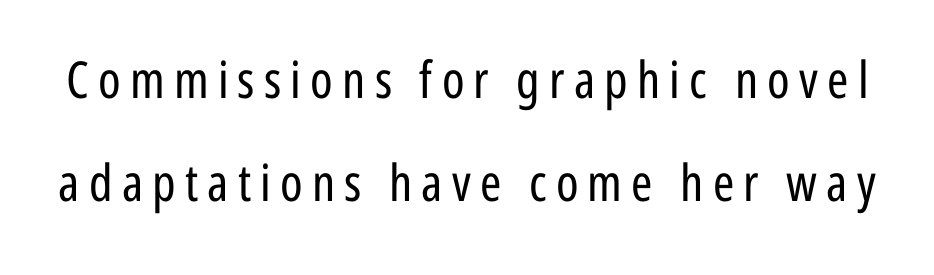
Q: Is the text bold? A: No.
Q: Is the text italic (slanted)? A: No, it is upright.
Q: Is the typeface a serif or a sans-serif typeface? A: Sans-serif.
Q: Is the text underlined? A: No.
Q: Is the spacing between lines tight, normal or loose? A: Loose.
Q: Width (condensed, normal, or wide)? A: Condensed.
Q: Stroke contrast? A: Low.
Q: x-height? A: Medium.
Q: Monospaced? A: No.
